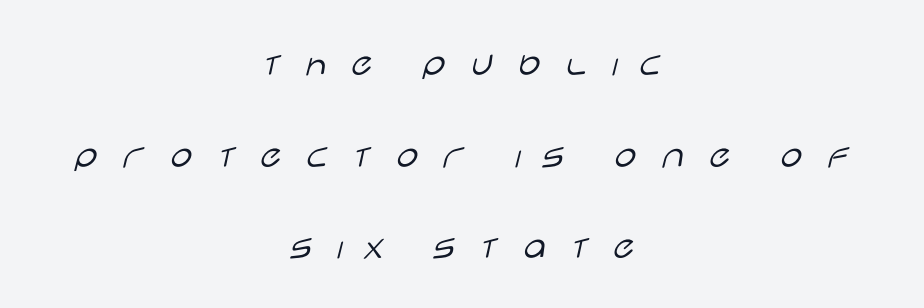
The image shows 40 px light, wide sans-serif type; set centered, loose line spacing (2.29x), unusually wide letter spacing (+0.48 em), not underlined; low stroke contrast and a large x-height.
